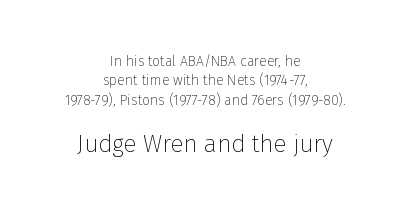
The image shows 24 px text type, upright; set centered, normal line spacing (1.38x), normal letter spacing, not underlined; the second (bottom) block is 1.71x larger.
